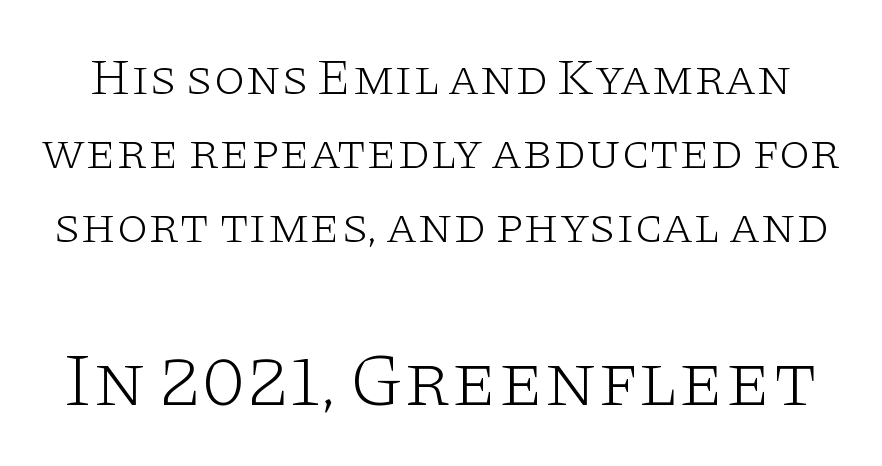
A typesetter would call this leading conventional body-copy spacing. Heft: none added — not bold. The zone under the glyphs is completely vacant. Small over large — that's the arrangement of the two blocks here. This rendering leaves character spacing at its baseline value. The type family on display is of the serif kind.
